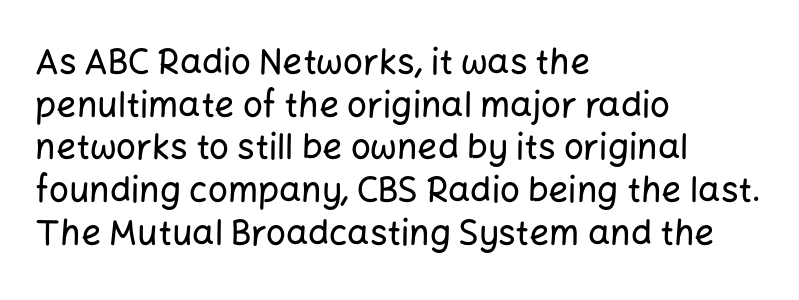
{"serif": "no", "italic": "no", "width": "normal", "stroke_contrast": "low", "x_height": "medium", "monospaced": "no", "underline": "no", "align": "left", "line_spacing_ratio": 1.22, "letter_spacing": "normal", "letter_spacing_em": 0.0, "glyph_px": 35}
